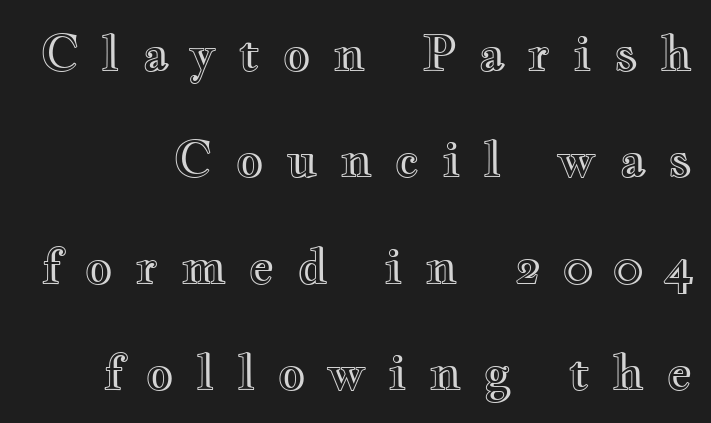
The image shows 49 px wide type, upright; set right-aligned, loose line spacing (2.17x), unusually wide letter spacing (+0.45 em), not underlined; a small x-height.
